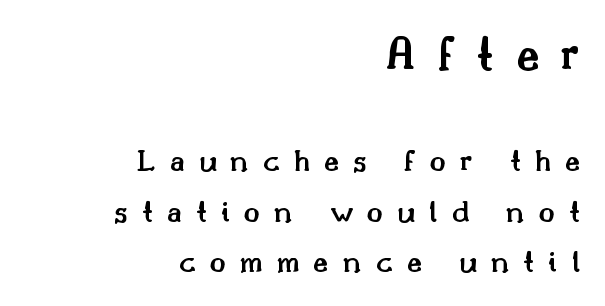
Look at the glyph heights: the upper group is clearly the bigger setting. The passage shown is not underscored anywhere. Heft: intermediate — a semibold. The leading is moderate, giving the passage an even texture. What stands out about the letter spacing? Its width — letters are far apart. Here the designer chose a conventional face with non-uniform glyph widths.
